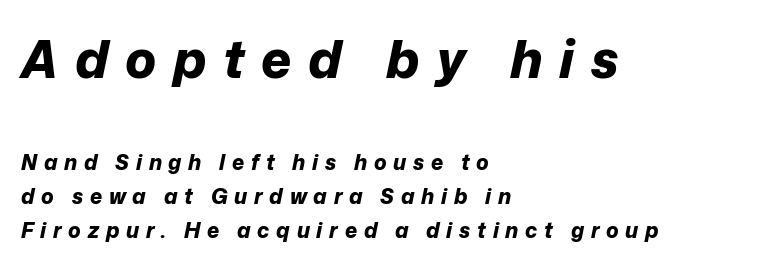
Q: Is the text bold? A: Yes.
Q: Is the text italic (slanted)? A: Yes, it leans right by about 12 degrees.
Q: Is the text underlined? A: No.
Q: How is the paragraph aligned? A: Left-aligned.
Q: Is the spacing between letters normal or unusually wide? A: Unusually wide.
Q: Is the spacing between lines tight, normal or loose? A: Normal.
Q: Which block of text is set in a larger size, the first (top) or the second (bottom)? A: The first (top) one.
Q: Width (condensed, normal, or wide)? A: Normal.
Q: Stroke contrast? A: Low.
Q: x-height? A: Medium.
Q: Monospaced? A: No.
